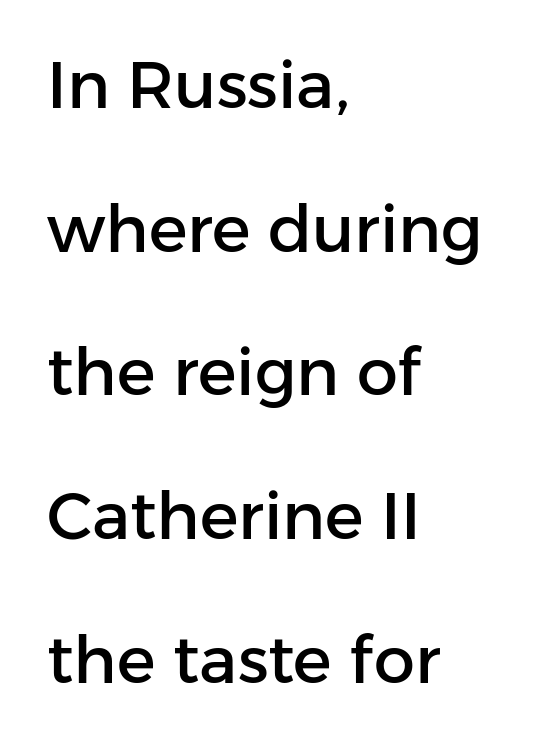
The image shows 65 px sans-serif type, upright; set left-aligned, loose line spacing (2.21x), normal letter spacing, not underlined; low stroke contrast and a medium x-height.
